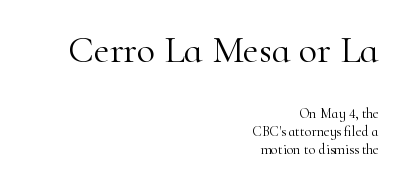
{"serif": "yes", "italic": "no", "bold": "no", "weight": "light", "width": "normal", "stroke_contrast": "high", "x_height": "small", "monospaced": "no", "underline": "no", "align": "right", "line_spacing": "normal", "line_spacing_ratio": 1.28, "letter_spacing": "normal", "letter_spacing_em": 0.0, "larger_block": "first", "size_ratio": 2.71, "glyph_px": 38}
